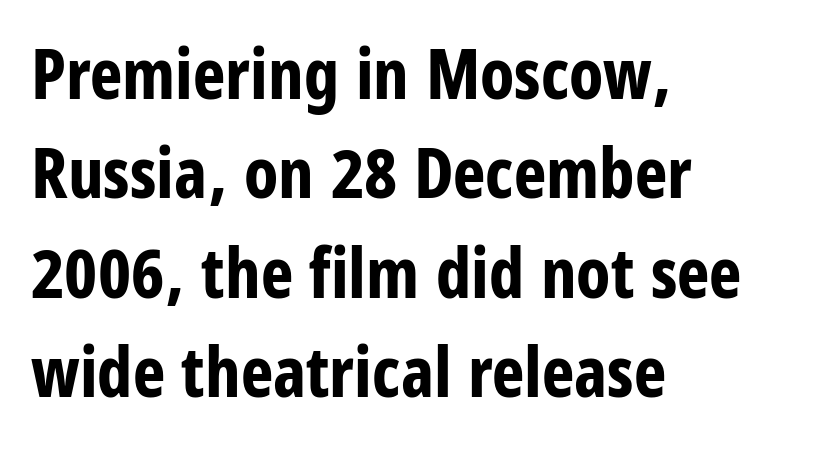
The image shows 69 px bold, condensed sans-serif type, upright; set left-aligned, normal line spacing (1.44x), normal letter spacing, not underlined; low stroke contrast and a large x-height.
